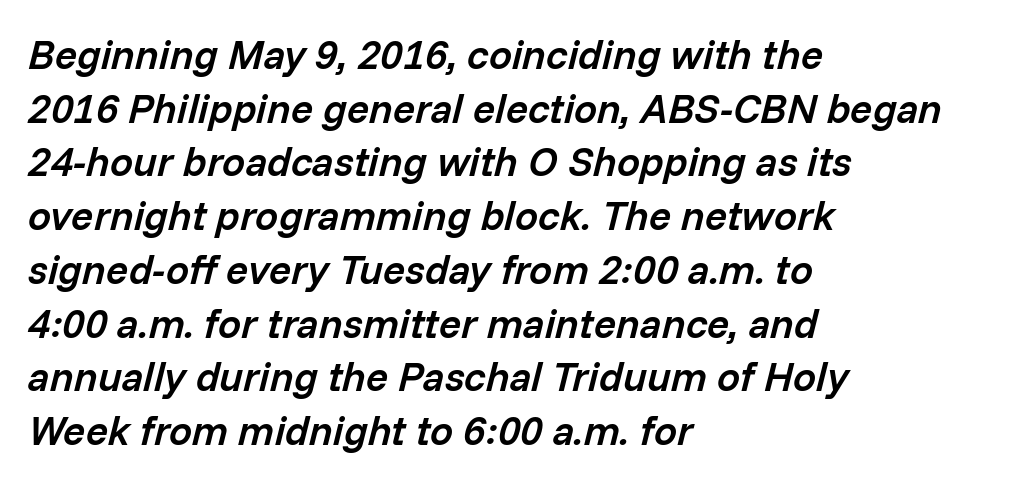
Semibold letterforms, between regular and bold. Anything drawn beneath the words? Only blank space. These lines keep a tight, regular rhythm from letter to letter. Whoever set this chose a conventional vertical rhythm.
